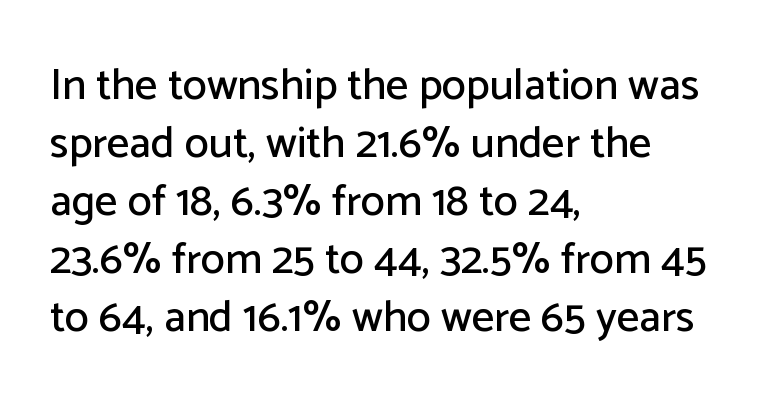
It's the straight-up-and-down kind of type. The passage shown is typed in a proportional face where columns would drift. Default kerning and tracking; the words read as compact shapes. Type without underlining. Type style note: lacks serifs.
